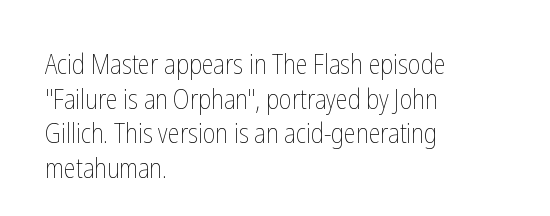
The image shows 27 px text type, upright; set left-aligned, normal line spacing (1.28x), normal letter spacing, not underlined.
